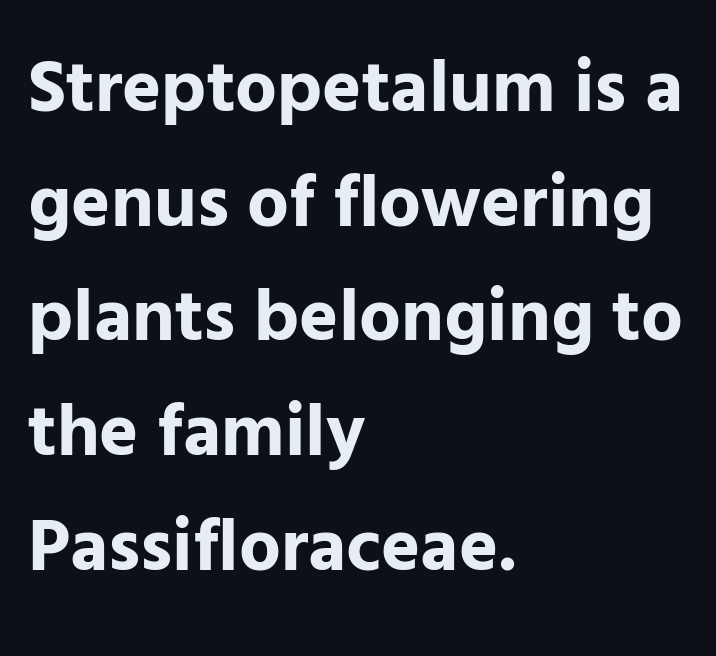
Q: Is the text bold? A: Yes.
Q: Is the text italic (slanted)? A: No, it is upright.
Q: Is the typeface a serif or a sans-serif typeface? A: Sans-serif.
Q: Is the text underlined? A: No.
Q: How is the paragraph aligned? A: Left-aligned.
Q: Is the spacing between letters normal or unusually wide? A: Normal.
Q: Is the spacing between lines tight, normal or loose? A: Normal.
Q: Width (condensed, normal, or wide)? A: Normal.
Q: Stroke contrast? A: Low.
Q: x-height? A: Medium.
Q: Monospaced? A: No.
